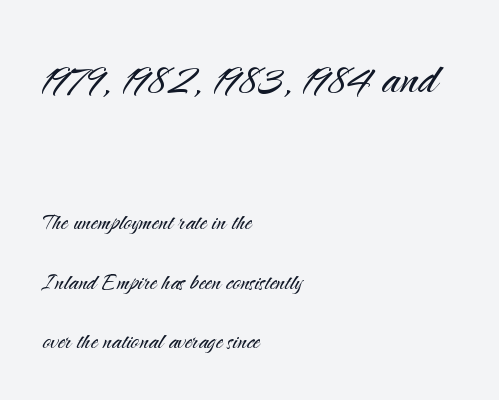
The image shows 55 px light sans-serif type; set left-aligned, loose line spacing (2.13x), normal letter spacing, not underlined; the first (top) block is 1.96x larger; medium stroke contrast and a small x-height.
